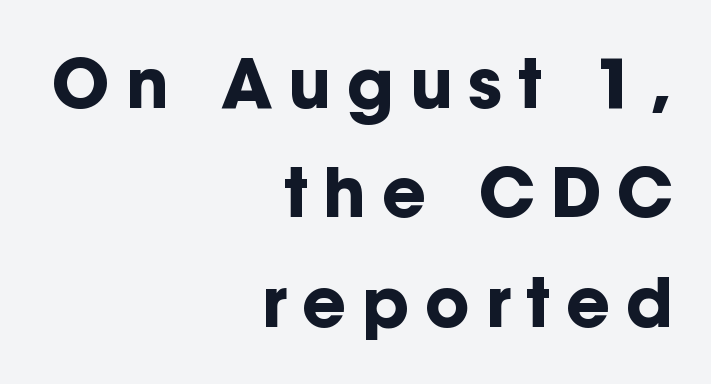
The image shows 68 px bold sans-serif type, upright; set right-aligned, normal line spacing (1.61x), unusually wide letter spacing (+0.23 em), not underlined; low stroke contrast and a medium x-height.
